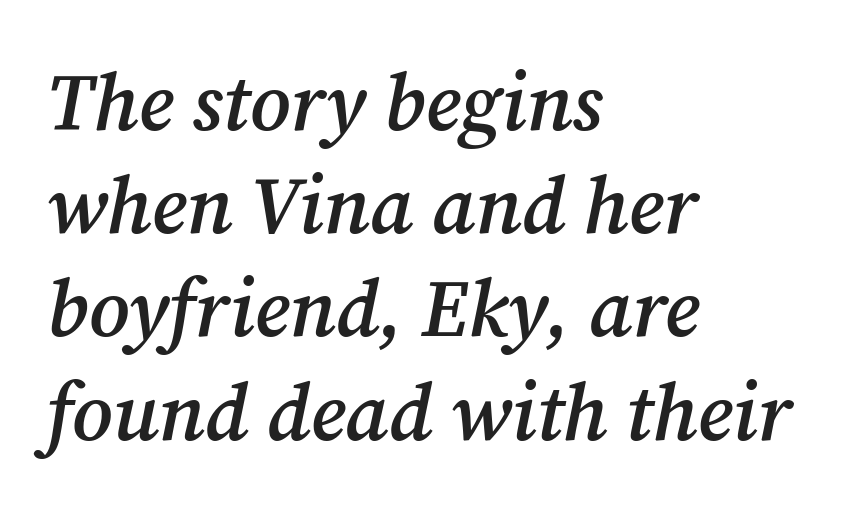
{"serif": "yes", "italic": "yes", "lean": "right", "slant_degrees": 12, "bold": "semi", "weight": "semibold", "width": "normal", "stroke_contrast": "medium", "x_height": "medium", "monospaced": "no", "underline": "no", "align": "left", "line_spacing": "normal", "line_spacing_ratio": 1.29, "letter_spacing": "normal", "letter_spacing_em": 0.0, "glyph_px": 80}
